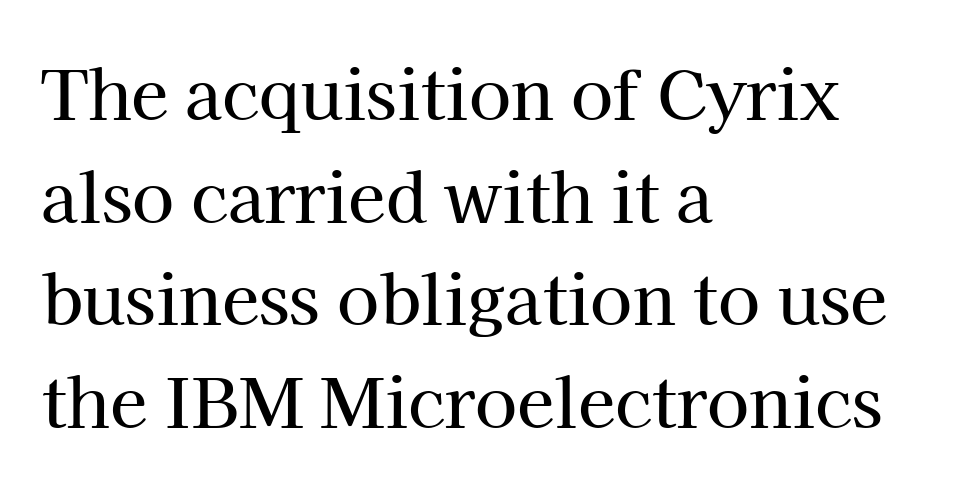
The image shows 68 px serif type, upright; set left-aligned, normal line spacing (1.51x), normal letter spacing, not underlined; high stroke contrast and a medium x-height.
